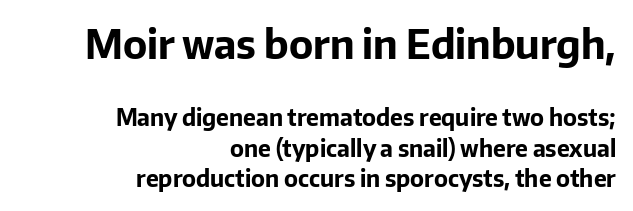
Q: Is the text bold? A: Yes.
Q: Is the text italic (slanted)? A: No, it is upright.
Q: Is the typeface a serif or a sans-serif typeface? A: Sans-serif.
Q: Is the text underlined? A: No.
Q: How is the paragraph aligned? A: Right-aligned.
Q: Is the spacing between letters normal or unusually wide? A: Normal.
Q: Is the spacing between lines tight, normal or loose? A: Normal.
Q: Which block of text is set in a larger size, the first (top) or the second (bottom)? A: The first (top) one.
Q: Width (condensed, normal, or wide)? A: Normal.
Q: Stroke contrast? A: Low.
Q: x-height? A: Medium.
Q: Monospaced? A: No.
